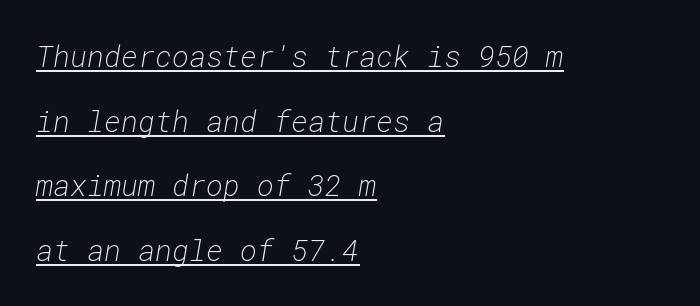
A light-to-regular cut is what we see here. Compared with typical paragraphs, the rows here are farther apart. Underline: present. You could call the tracking neutral — neither tight nor loose. Do the characters align in a grid? Yes, the font is monospaced. This sample is left-justified, so line endings fall wherever the words run out.
